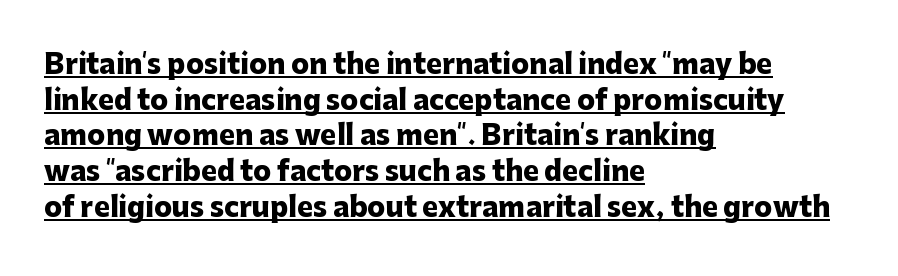
Leading: standard. This is heavy type, rendered in bold. Underline: present. The paragraph has a hard left edge and a soft right edge. In terms of letterspacing, this is plain default setting.
